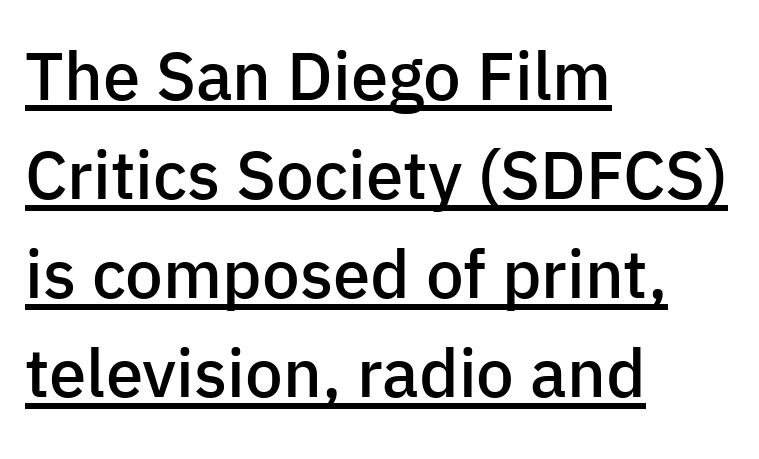
Q: Is the text bold? A: Semi-bold.
Q: Is the text italic (slanted)? A: No, it is upright.
Q: Is the typeface a serif or a sans-serif typeface? A: Sans-serif.
Q: Is the text underlined? A: Yes.
Q: How is the paragraph aligned? A: Left-aligned.
Q: Is the spacing between letters normal or unusually wide? A: Normal.
Q: Is the spacing between lines tight, normal or loose? A: Normal.
Q: Width (condensed, normal, or wide)? A: Normal.
Q: Stroke contrast? A: Low.
Q: x-height? A: Medium.
Q: Monospaced? A: No.
